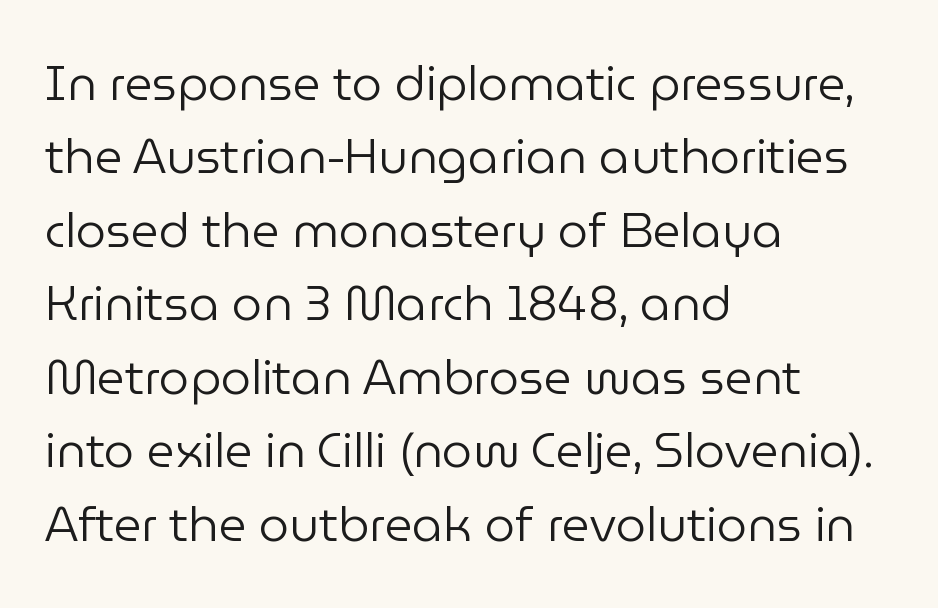
This is sans-serif lettering, the kind often seen on screens and signage. Here the designer chose a conventional face with non-uniform glyph widths. The weight would be labelled regular, book, light, or lighter still. A normal amount of white space separates one row of letters from the next.
